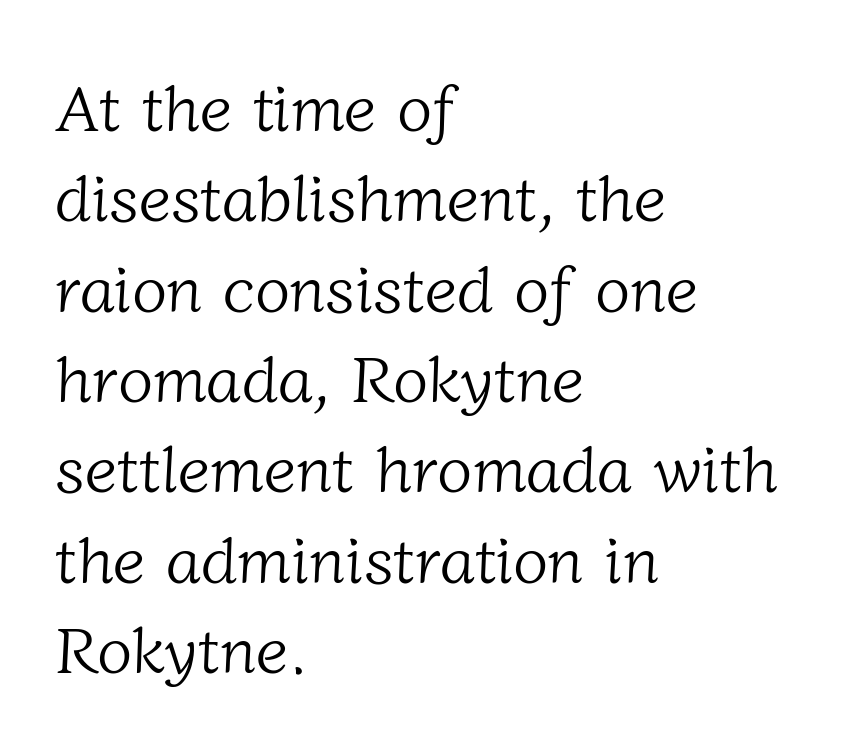
Q: Is the text bold? A: No.
Q: Is the typeface a serif or a sans-serif typeface? A: Serif.
Q: Is the text underlined? A: No.
Q: How is the paragraph aligned? A: Left-aligned.
Q: Is the spacing between letters normal or unusually wide? A: Normal.
Q: Is the spacing between lines tight, normal or loose? A: Normal.
Q: Width (condensed, normal, or wide)? A: Normal.
Q: Stroke contrast? A: Low.
Q: x-height? A: Medium.
Q: Monospaced? A: No.
